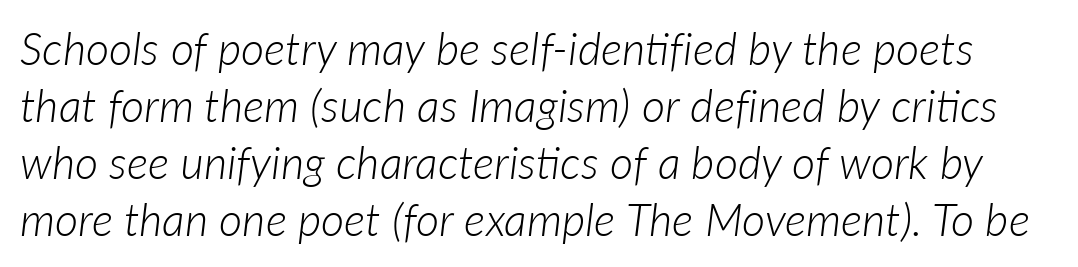
The specimen omits any rule beneath the text block's lines. Words appear dense and cohesive because spacing is normal. An italicized treatment has been applied to the whole sample. Whoever set this chose a conventional vertical rhythm.
